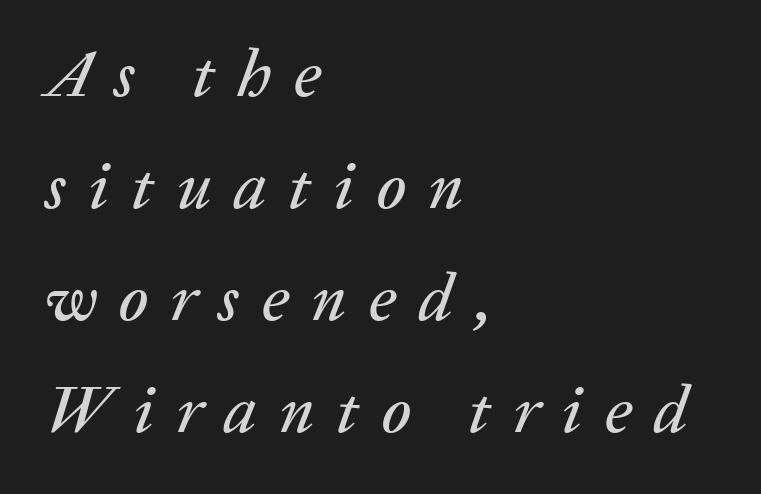
Normally led — the rows are evenly, conventionally spaced. Designer's note — italics engaged. In CSS terms this would be text-align: left. Each letter keeps its own natural width here, so spacing adapts to shape. The rendering inserts visible extra space after every character.
